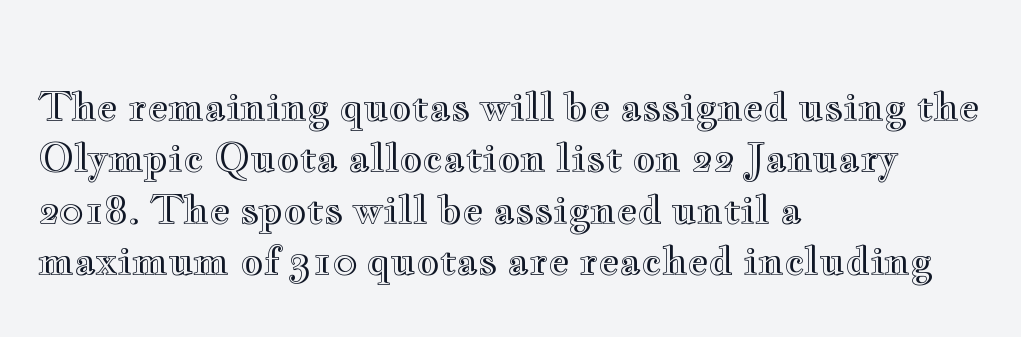
Q: Is the text italic (slanted)? A: No, it is upright.
Q: Is the text underlined? A: No.
Q: How is the paragraph aligned? A: Left-aligned.
Q: Is the spacing between letters normal or unusually wide? A: Normal.
Q: Is the spacing between lines tight, normal or loose? A: Normal.
Q: Width (condensed, normal, or wide)? A: Wide.
Q: x-height? A: Small.
Q: Monospaced? A: No.
